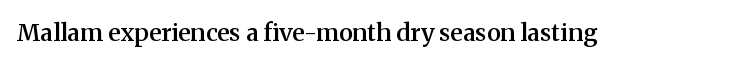
{"italic": "no", "bold": "semi", "underline": "no", "letter_spacing": "normal", "letter_spacing_em": 0.0, "glyph_px": 24}
